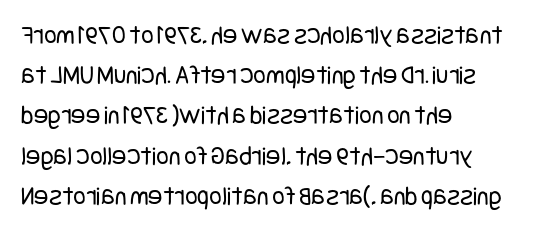
{"italic": "no", "bold": "no", "underline": "no", "align": "left", "line_spacing": "normal", "line_spacing_ratio": 1.49, "letter_spacing": "normal", "letter_spacing_em": 0.0, "glyph_px": 27}
